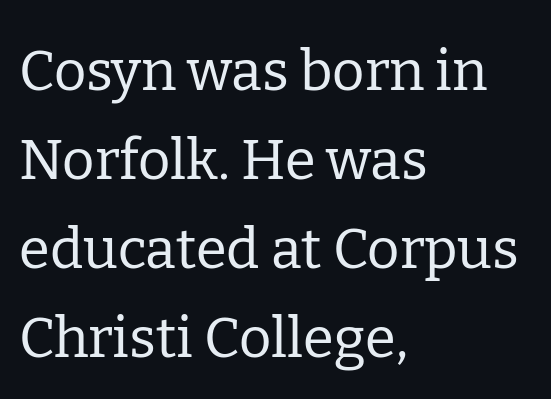
The image shows 56 px regular-weight serif type, upright; set left-aligned, normal line spacing (1.59x), normal letter spacing, not underlined; low stroke contrast and a medium x-height.
